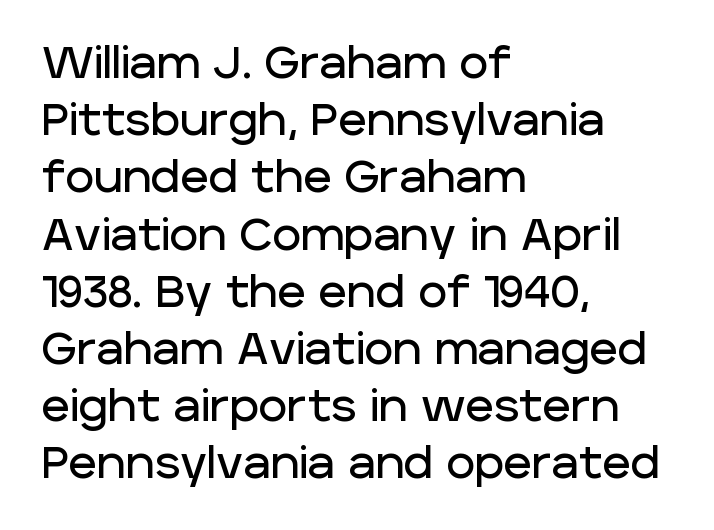
Short note: letters normally spaced. Proportional: the letters do not fall into vertical columns. Ascenders rise straight up at ninety degrees. Evenly set lines give the paragraph a standard silhouette. Look at the bottom of the vertical strokes: they stop flat, with no serifs. Descenders hang freely into open space.
